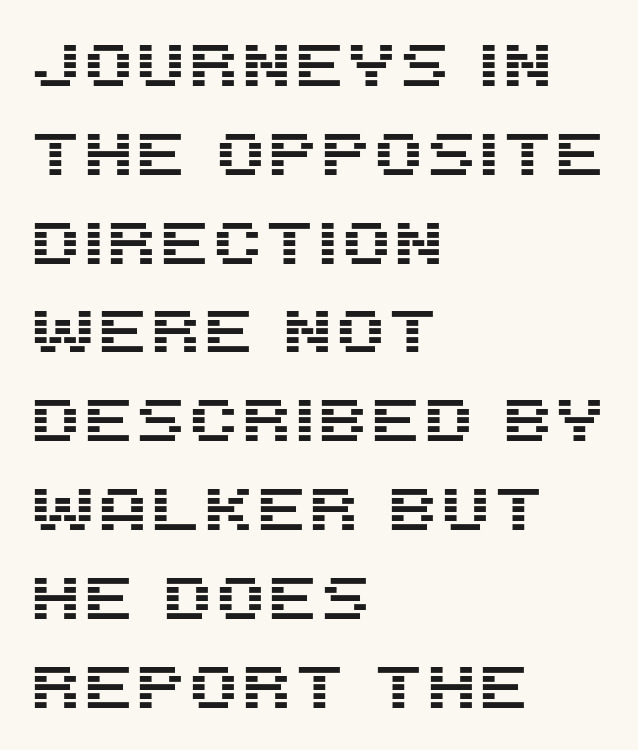
A typesetter would label this face a sans. Students, note that the glyphs here touch the page at normal intervals. Alignment: flush left. Just letters on the line, the space beneath them empty. Leading matches the norm, producing a regular column. Do the letters lean? They stand straight.
